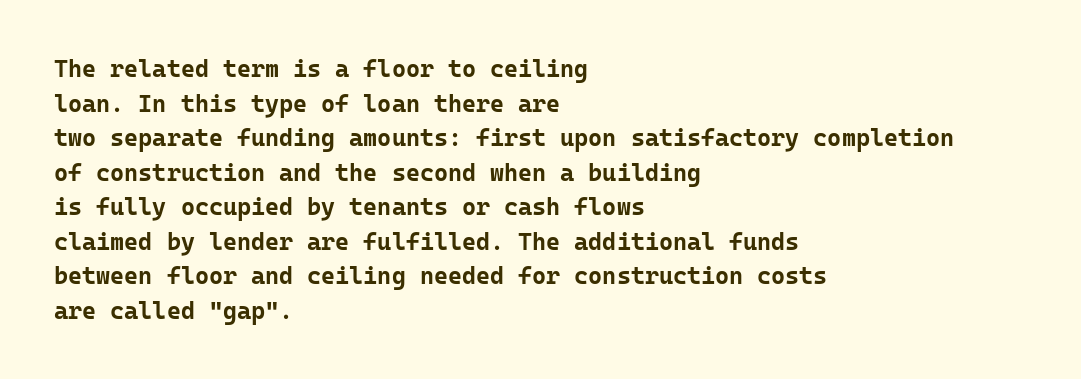
Rule under the text: the space is simply empty. Nothing unusual about the tracking: characters are spaced as the font intends. Leading: standard. This sample uses an upright cut, with every glyph sitting square on the baseline. Set as a true bold cut, around the 700 mark. Line beginnings align vertically; line endings do not.
